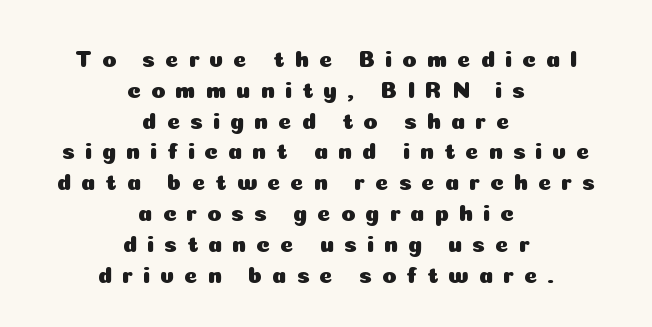
Notice how the stems are strictly vertical — no italics here. Does extra space separate the letters? Yes, quite a lot of it. Casual observation: everything's sitting right in the middle. The line-height multiplier appears to be the usual default. Check under the words: just untouched page.
